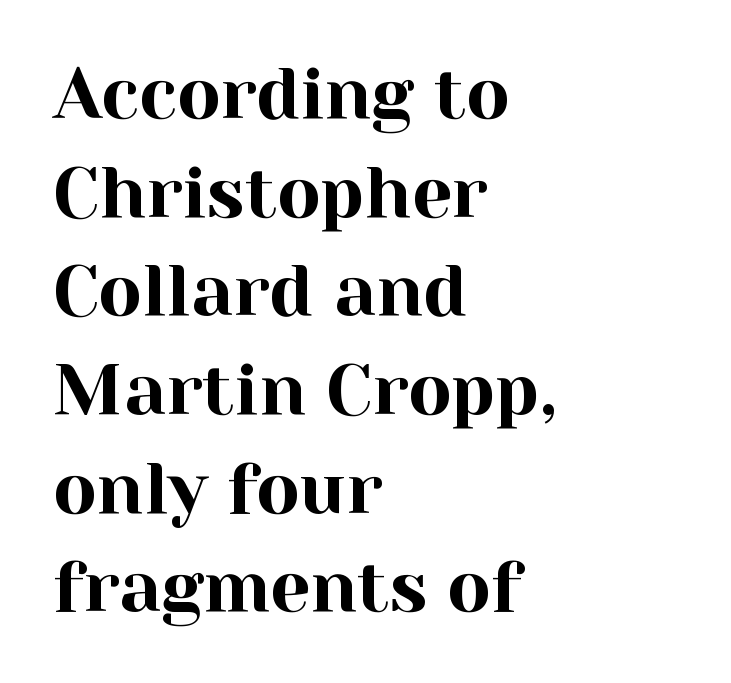
The image shows 71 px serif type, upright; set left-aligned, normal line spacing (1.39x), normal letter spacing, not underlined; a medium x-height.
